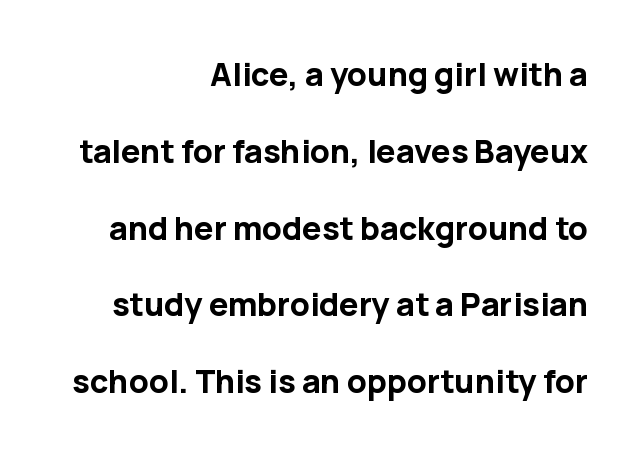
{"serif": "no", "italic": "no", "bold": "yes", "weight": "bold", "width": "normal", "stroke_contrast": "low", "x_height": "medium", "monospaced": "no", "underline": "no", "align": "right", "line_spacing": "loose", "line_spacing_ratio": 2.4, "letter_spacing": "normal", "letter_spacing_em": 0.0, "glyph_px": 32}
